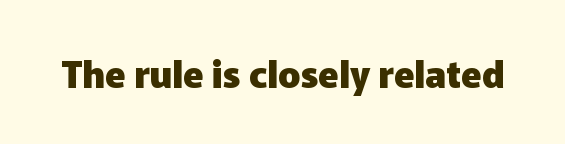
{"serif": "no", "italic": "no", "bold": "yes", "weight": "heavy", "width": "normal", "stroke_contrast": "low", "x_height": "medium", "monospaced": "no", "underline": "no", "letter_spacing": "normal", "letter_spacing_em": 0.0, "glyph_px": 37}
